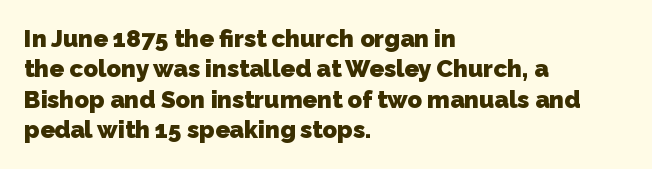
The image shows 24 px bold type; set left-aligned, normal line spacing (1.27x), normal letter spacing, not underlined.
